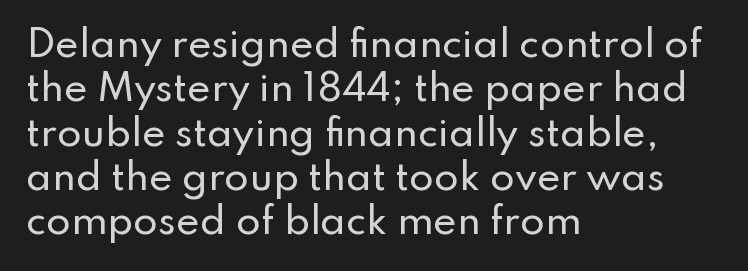
The image shows 36 px sans-serif type, upright; set left-aligned, line spacing 1.23x, normal letter spacing, not underlined; low stroke contrast and a small x-height.
